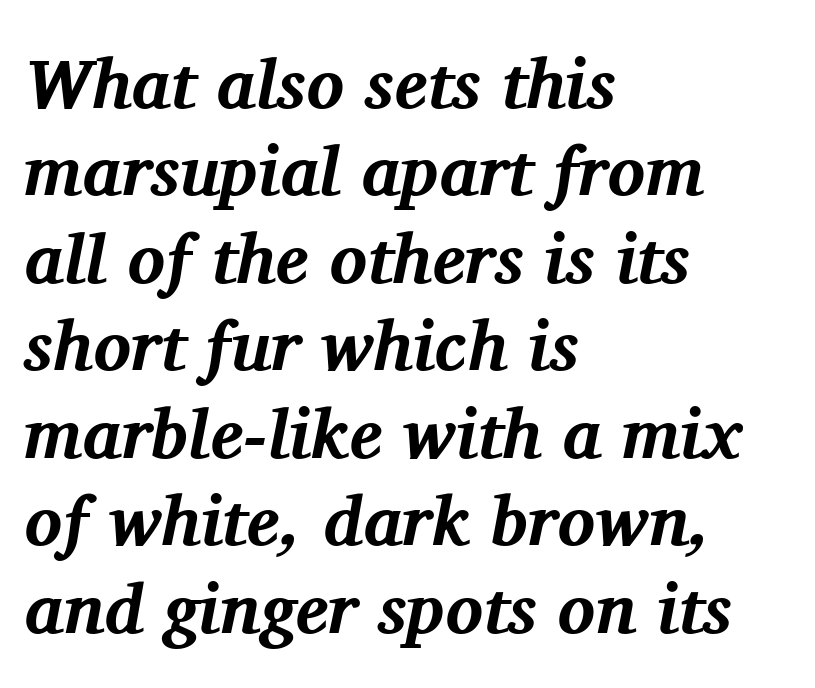
{"serif": "yes", "italic": "yes", "lean": "right", "slant_degrees": 11, "bold": "yes", "weight": "bold", "width": "normal", "stroke_contrast": "medium", "x_height": "medium", "monospaced": "no", "underline": "no", "align": "left", "line_spacing": "normal", "line_spacing_ratio": 1.25, "letter_spacing": "normal", "letter_spacing_em": 0.0, "glyph_px": 70}
